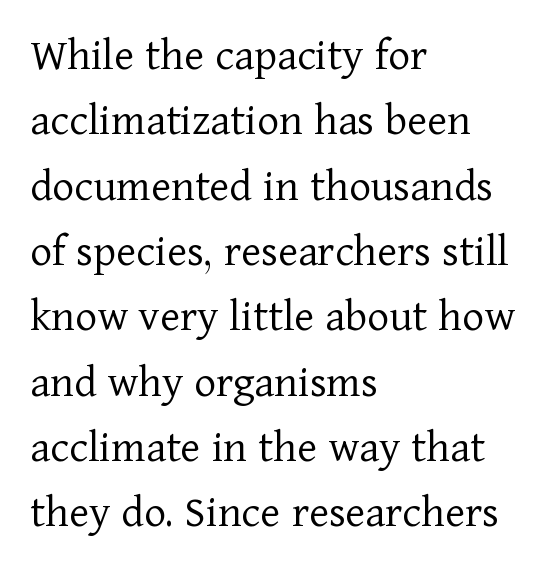
{"serif": "yes", "italic": "no", "bold": "no", "weight": "light", "width": "normal", "stroke_contrast": "low", "x_height": "medium", "monospaced": "no", "underline": "no", "align": "left", "line_spacing": "normal", "line_spacing_ratio": 1.39, "letter_spacing": "normal", "letter_spacing_em": 0.0, "glyph_px": 47}
